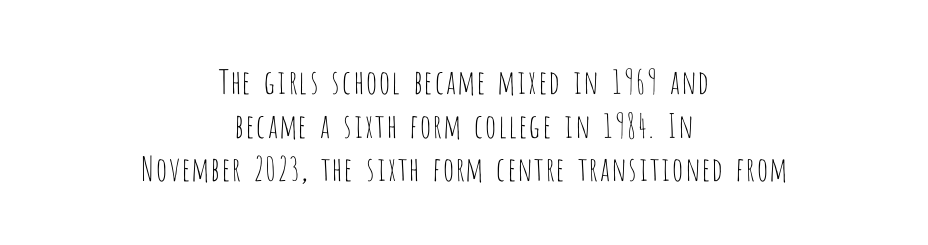
The whitespace from short lines is split evenly between both sides. Nobody drew a line under any word here. The rendering uses a moderate line-height, typical for paragraphs. Words appear dense and cohesive because spacing is normal.
